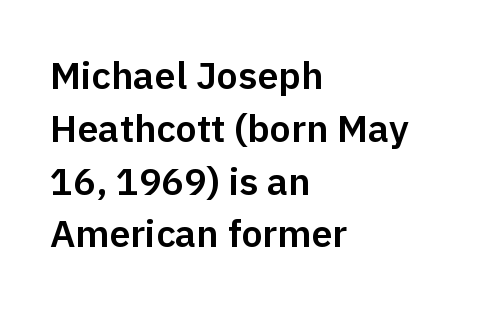
Q: Is the text italic (slanted)? A: No, it is upright.
Q: Is the typeface a serif or a sans-serif typeface? A: Sans-serif.
Q: Is the text underlined? A: No.
Q: How is the paragraph aligned? A: Left-aligned.
Q: Is the spacing between letters normal or unusually wide? A: Normal.
Q: Is the spacing between lines tight, normal or loose? A: Normal.
Q: Width (condensed, normal, or wide)? A: Normal.
Q: Stroke contrast? A: Low.
Q: x-height? A: Medium.
Q: Monospaced? A: No.
